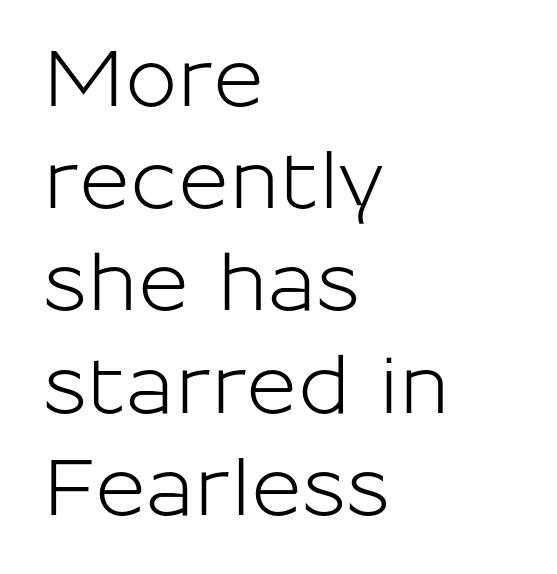
To sum up the face: it is a sans, with no serifs. Upright lettering throughout. Proportional: the letters do not fall into vertical columns. Students, note that the glyphs here touch the page at normal intervals.
